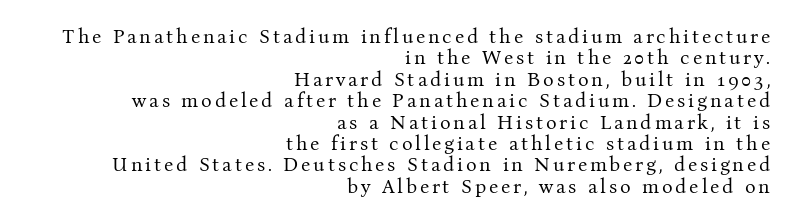
Horizontal bands of white between lines are thin slivers. Descenders hang freely into open space. Line endings align vertically; line beginnings do not. Weight: not bold — regular or lighter.
